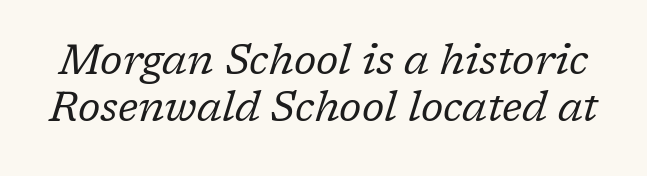
{"serif": "yes", "italic": "yes", "lean": "right", "slant_degrees": 17, "bold": "no", "weight": "regular", "width": "normal", "stroke_contrast": "low", "x_height": "medium", "monospaced": "no", "underline": "no", "line_spacing": "tight", "line_spacing_ratio": 1.11, "letter_spacing": "normal", "letter_spacing_em": 0.0, "glyph_px": 42}
